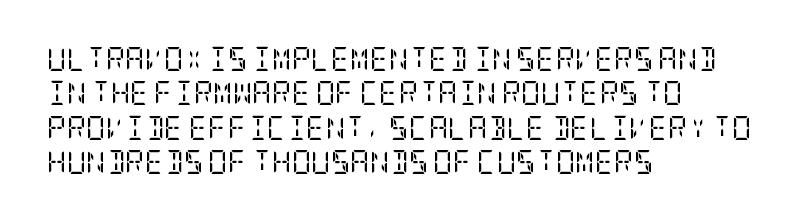
Vertical stems look standard width or narrower in stroke. Default kerning and tracking; the words read as compact shapes. These lines are set flush left with a ragged right edge. The baseline area is clear.
